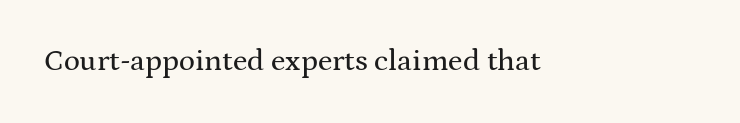
Q: Is the text italic (slanted)? A: No, it is upright.
Q: Is the typeface a serif or a sans-serif typeface? A: Serif.
Q: Is the text underlined? A: No.
Q: Is the spacing between letters normal or unusually wide? A: Normal.
Q: Width (condensed, normal, or wide)? A: Wide.
Q: Stroke contrast? A: Medium.
Q: x-height? A: Medium.
Q: Monospaced? A: No.
